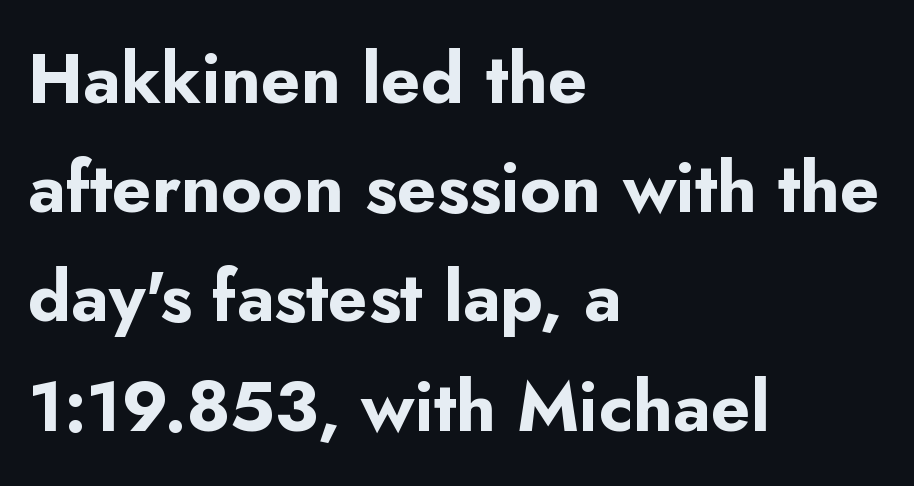
These lines are rendered in a variable-pitch font. Posture: upright roman. The leading is moderate, giving the passage an even texture. Caption: multi-line text, flush left, ragged right.
